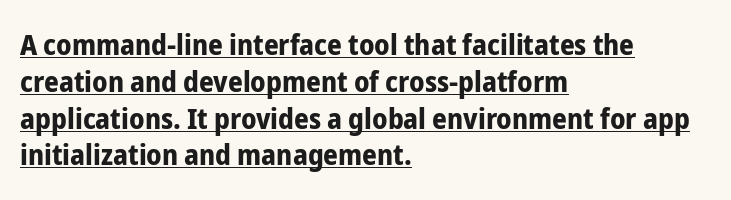
Q: Is the text bold? A: Yes.
Q: Is the text italic (slanted)? A: No, it is upright.
Q: Is the typeface a serif or a sans-serif typeface? A: Sans-serif.
Q: Is the text underlined? A: Yes.
Q: How is the paragraph aligned? A: Left-aligned.
Q: Is the spacing between letters normal or unusually wide? A: Normal.
Q: Is the spacing between lines tight, normal or loose? A: Normal.
Q: Width (condensed, normal, or wide)? A: Condensed.
Q: Stroke contrast? A: Low.
Q: x-height? A: Medium.
Q: Monospaced? A: No.
